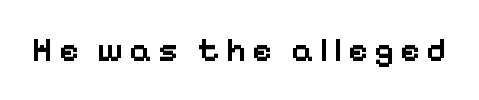
{"serif": "no", "italic": "no", "bold": "semi", "weight": "semibold", "width": "normal", "stroke_contrast": "low", "x_height": "medium", "monospaced": "no", "underline": "no", "glyph_px": 34}
